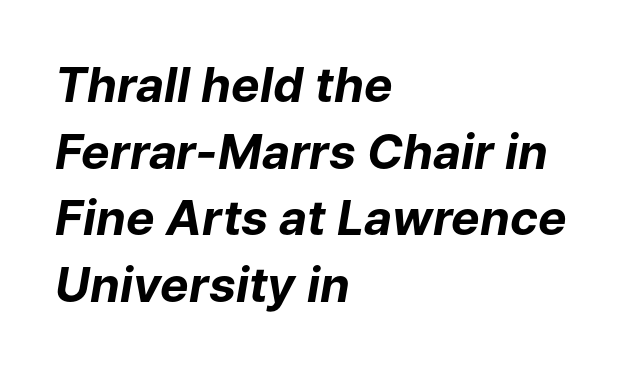
The sample has been set heavy, in full bold. What's the leading like? Ordinary, nothing unusual. A typesetter would call this proportional, since set widths differ per character. Characters follow at the spacing the type designer built in. Has an underline been added? It has not. The rendering anchors every line to the left-hand side.
